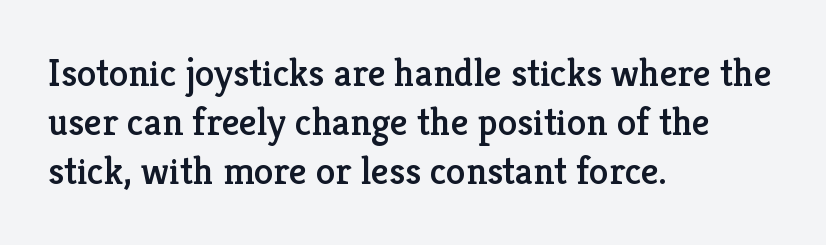
Q: Is the text italic (slanted)? A: No, it is upright.
Q: Is the typeface a serif or a sans-serif typeface? A: Serif.
Q: Is the text underlined? A: No.
Q: How is the paragraph aligned? A: Left-aligned.
Q: Is the spacing between letters normal or unusually wide? A: Normal.
Q: Is the spacing between lines tight, normal or loose? A: Normal.
Q: Width (condensed, normal, or wide)? A: Normal.
Q: Stroke contrast? A: Low.
Q: x-height? A: Medium.
Q: Monospaced? A: No.
